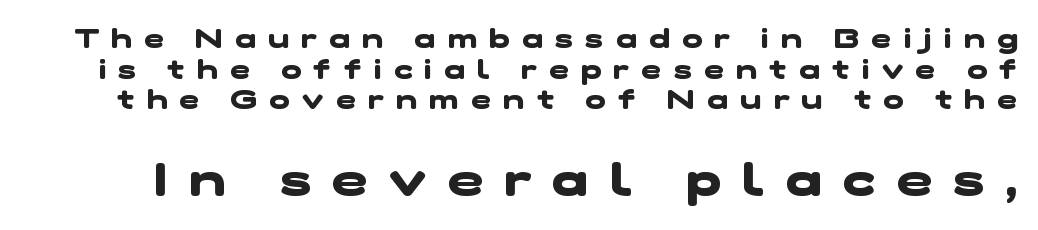
Q: Is the text bold? A: Yes.
Q: Is the typeface a serif or a sans-serif typeface? A: Sans-serif.
Q: Is the text underlined? A: No.
Q: Is the spacing between letters normal or unusually wide? A: Unusually wide.
Q: Is the spacing between lines tight, normal or loose? A: Tight.
Q: Which block of text is set in a larger size, the first (top) or the second (bottom)? A: The second (bottom) one.
Q: Width (condensed, normal, or wide)? A: Wide.
Q: Stroke contrast? A: Low.
Q: x-height? A: Medium.
Q: Monospaced? A: No.
